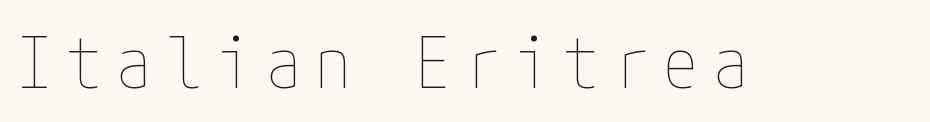
Is this a heavy cut? Hardly; it is regular or lighter. Posture: straight, roman, zero tilt. No word sits above an underline. The face used here is rendered with a markedly widened letterfit.
